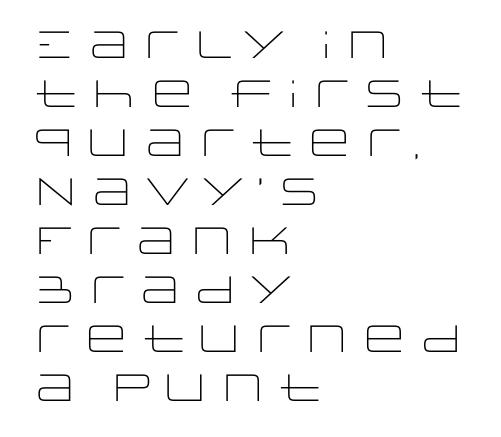
Q: Is the text bold? A: No.
Q: Is the text italic (slanted)? A: No, it is upright.
Q: Is the typeface a serif or a sans-serif typeface? A: Sans-serif.
Q: Is the text underlined? A: No.
Q: How is the paragraph aligned? A: Left-aligned.
Q: Is the spacing between letters normal or unusually wide? A: Normal.
Q: Is the spacing between lines tight, normal or loose? A: Normal.
Q: Width (condensed, normal, or wide)? A: Wide.
Q: Stroke contrast? A: Low.
Q: x-height? A: Large.
Q: Monospaced? A: No.
